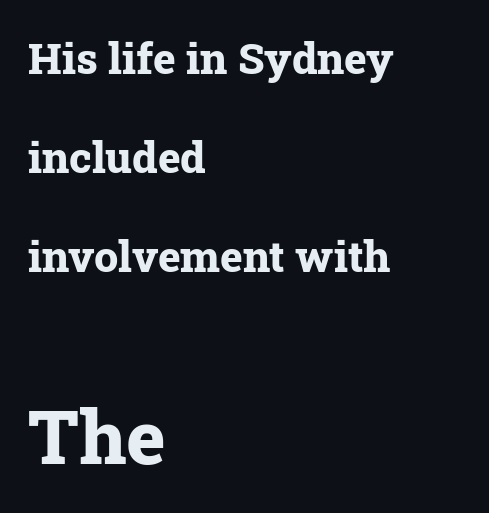
{"serif": "yes", "italic": "no", "bold": "yes", "weight": "bold", "width": "normal", "stroke_contrast": "low", "x_height": "medium", "monospaced": "no", "underline": "no", "align": "left", "line_spacing": "loose", "line_spacing_ratio": 2.3, "letter_spacing": "normal", "letter_spacing_em": 0.0, "larger_block": "second", "size_ratio": 1.74, "glyph_px": 75}
